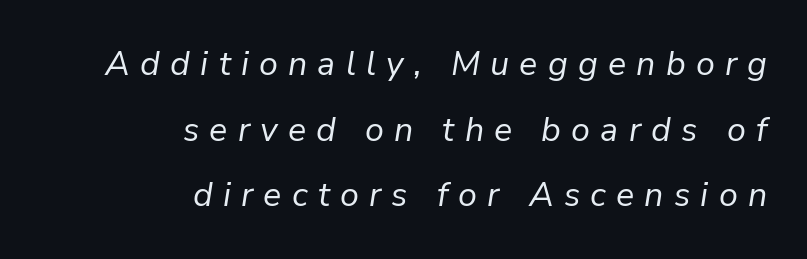
The image shows 34 px regular-weight type, italic (leaning right); set right-aligned, loose line spacing (1.93x), unusually wide letter spacing (+0.3 em), not underlined; low stroke contrast and a medium x-height.
